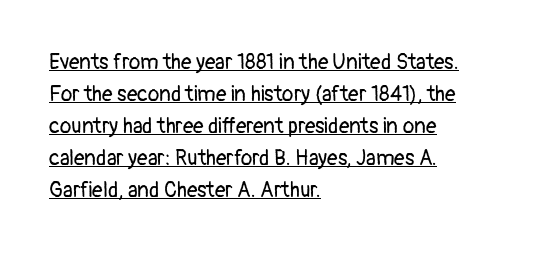
Q: Is the text bold? A: No.
Q: Is the text italic (slanted)? A: No, it is upright.
Q: Is the text underlined? A: Yes.
Q: How is the paragraph aligned? A: Left-aligned.
Q: Is the spacing between letters normal or unusually wide? A: Normal.
Q: Is the spacing between lines tight, normal or loose? A: Normal.
